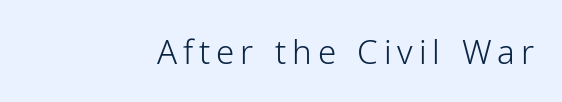
Just letters on the line, the space beneath them empty. Each letter keeps its own natural width here, so spacing adapts to shape. Weight: in the light-to-regular range. If you drew a line through each stem, it would be perfectly vertical.
